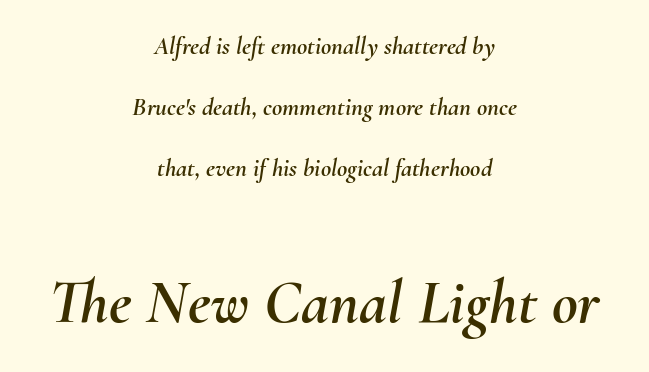
The type is set solid horizontally, with unmodified tracking. Think of a printed novel: that variable character pitch is what you see here. Anything drawn beneath the words? Only blank space. How would I describe the line gaps? Wide and relaxed. The designer gave the closing block more size than the opening block.
